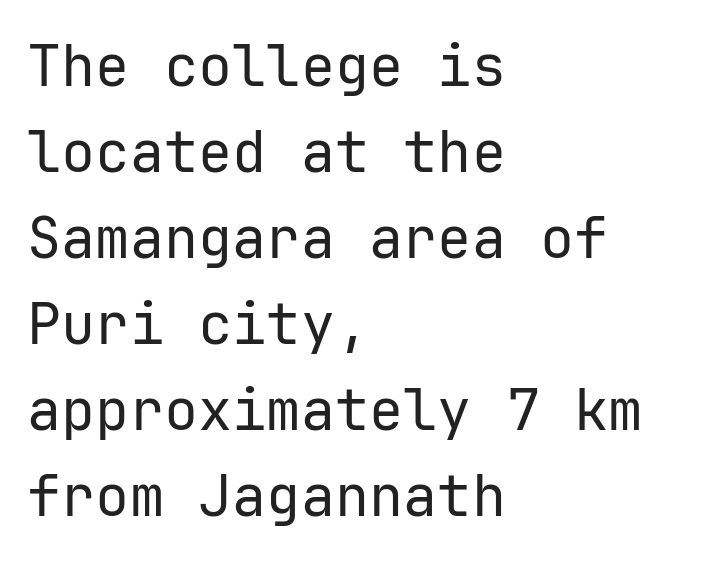
Short note: letters normally spaced. No extra ink here — the face is not bold. I'd call this a sans setting — the letters go barefoot. Unmarked baselines from the first word to the last.
